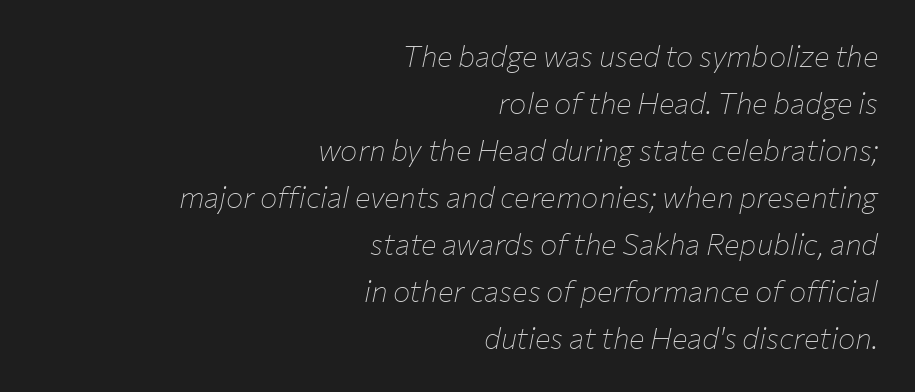
The face used here has a pronounced slope to its letters. Is this a fixed-width face? No — the glyphs have proportional, varying widths. Each line ends at the same right margin while the left side varies. If you measured baseline to baseline, you'd find a middling distance. Default kerning and tracking; the words read as compact shapes.
